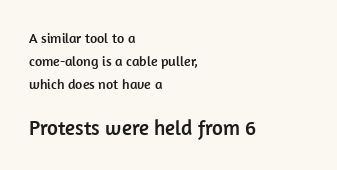
{"italic": "no", "underline": "no", "align": "left", "line_spacing": "normal", "line_spacing_ratio": 1.63, "letter_spacing": "normal", "letter_spacing_em": 0.0, "larger_block": "second", "size_ratio": 1.5, "glyph_px": 21}
